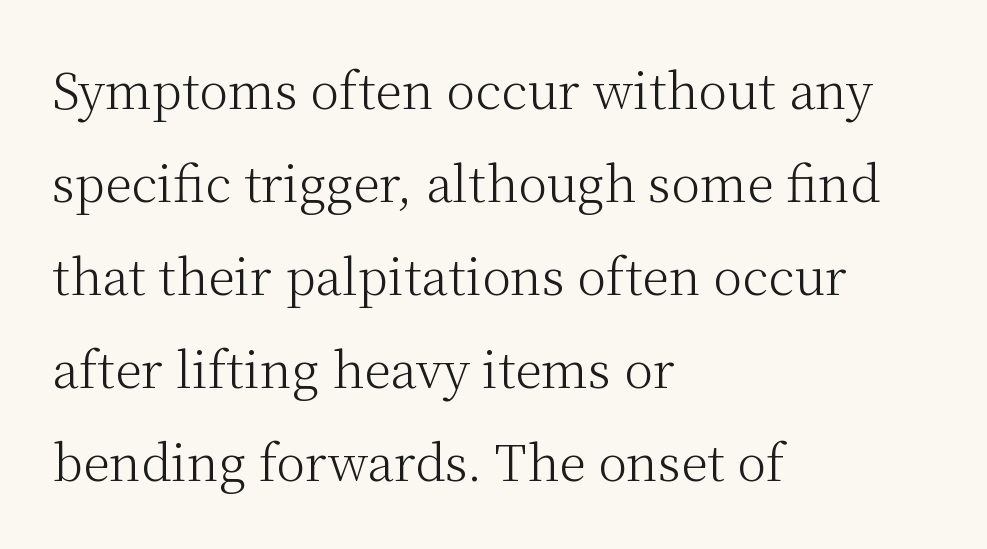
Q: Is the text bold? A: No.
Q: Is the text italic (slanted)? A: No, it is upright.
Q: Is the typeface a serif or a sans-serif typeface? A: Serif.
Q: Is the text underlined? A: No.
Q: How is the paragraph aligned? A: Left-aligned.
Q: Is the spacing between letters normal or unusually wide? A: Normal.
Q: Is the spacing between lines tight, normal or loose? A: Loose.
Q: Width (condensed, normal, or wide)? A: Normal.
Q: Stroke contrast? A: Medium.
Q: x-height? A: Medium.
Q: Monospaced? A: No.
